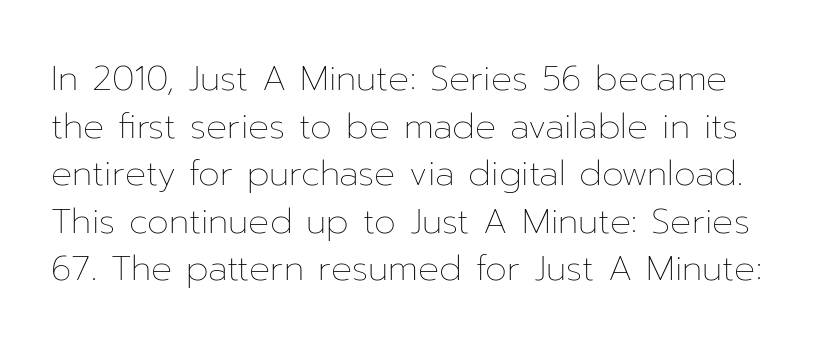
{"italic": "no", "bold": "no", "weight": "thin", "width": "normal", "stroke_contrast": "low", "x_height": "medium", "monospaced": "no", "underline": "no", "line_spacing": "normal", "line_spacing_ratio": 1.36, "letter_spacing": "normal", "letter_spacing_em": 0.0, "glyph_px": 35}
